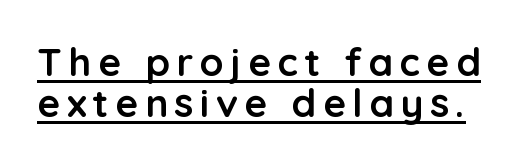
Q: Is the text bold? A: Yes.
Q: Is the text italic (slanted)? A: No, it is upright.
Q: Is the typeface a serif or a sans-serif typeface? A: Sans-serif.
Q: Is the text underlined? A: Yes.
Q: Is the spacing between lines tight, normal or loose? A: Tight.
Q: Width (condensed, normal, or wide)? A: Normal.
Q: Stroke contrast? A: Low.
Q: x-height? A: Medium.
Q: Monospaced? A: No.
